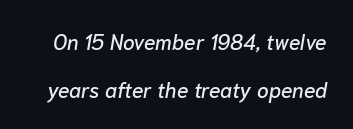
Descenders hang freely into open space. The lines are spread far apart with generous leading. The line texture is even and compact thanks to regular tracking. Rendered with sloped, italic letterforms.
